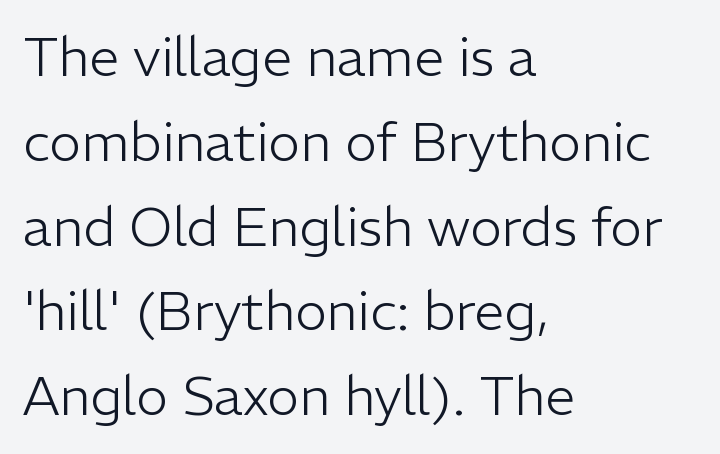
Q: Is the text bold? A: No.
Q: Is the text italic (slanted)? A: No, it is upright.
Q: Is the typeface a serif or a sans-serif typeface? A: Sans-serif.
Q: Is the text underlined? A: No.
Q: How is the paragraph aligned? A: Left-aligned.
Q: Is the spacing between letters normal or unusually wide? A: Normal.
Q: Is the spacing between lines tight, normal or loose? A: Normal.
Q: Width (condensed, normal, or wide)? A: Normal.
Q: Stroke contrast? A: Low.
Q: x-height? A: Medium.
Q: Monospaced? A: No.
